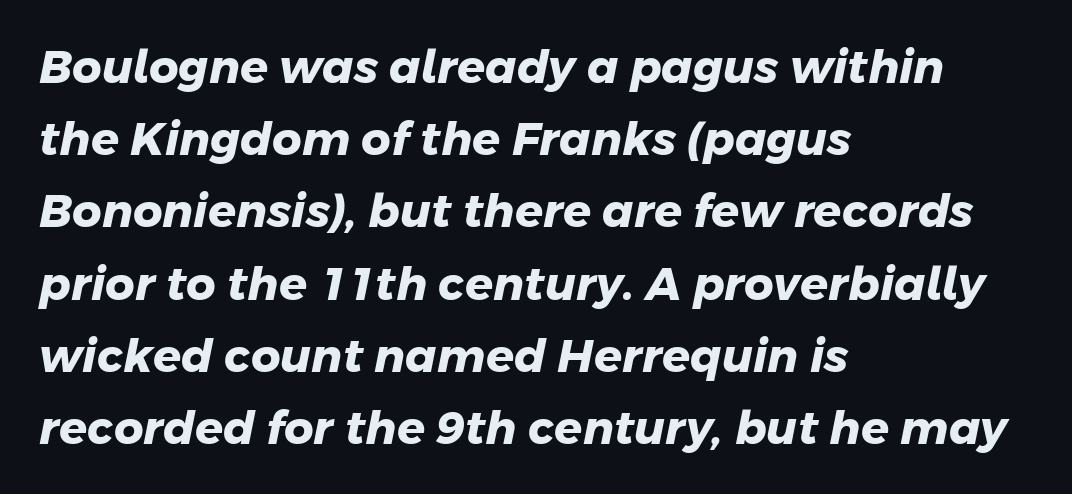
Q: Is the text bold? A: Yes.
Q: Is the typeface a serif or a sans-serif typeface? A: Sans-serif.
Q: Is the text underlined? A: No.
Q: How is the paragraph aligned? A: Left-aligned.
Q: Is the spacing between letters normal or unusually wide? A: Normal.
Q: Is the spacing between lines tight, normal or loose? A: Normal.
Q: Width (condensed, normal, or wide)? A: Normal.
Q: Stroke contrast? A: Low.
Q: x-height? A: Medium.
Q: Monospaced? A: No.
